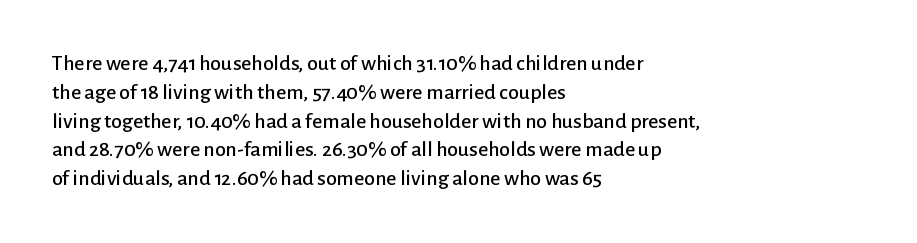
Q: Is the text italic (slanted)? A: No, it is upright.
Q: Is the text underlined? A: No.
Q: How is the paragraph aligned? A: Left-aligned.
Q: Is the spacing between letters normal or unusually wide? A: Normal.
Q: Is the spacing between lines tight, normal or loose? A: Normal.
